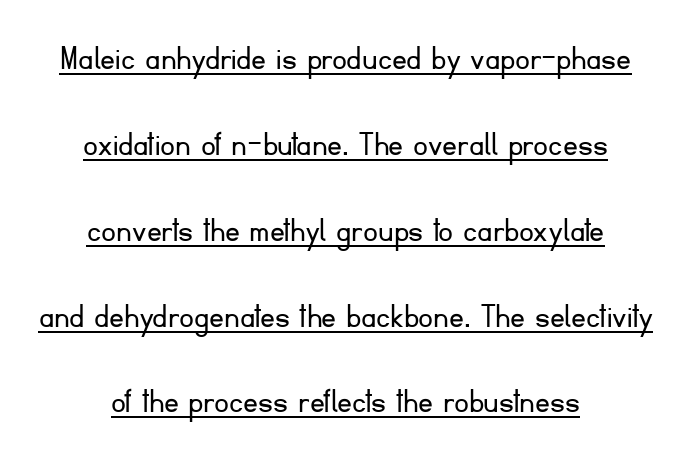
Q: Is the text bold? A: No.
Q: Is the text italic (slanted)? A: No, it is upright.
Q: Is the typeface a serif or a sans-serif typeface? A: Sans-serif.
Q: Is the text underlined? A: Yes.
Q: How is the paragraph aligned? A: Centered.
Q: Is the spacing between letters normal or unusually wide? A: Normal.
Q: Is the spacing between lines tight, normal or loose? A: Loose.
Q: Width (condensed, normal, or wide)? A: Normal.
Q: Stroke contrast? A: Low.
Q: x-height? A: Small.
Q: Monospaced? A: No.
